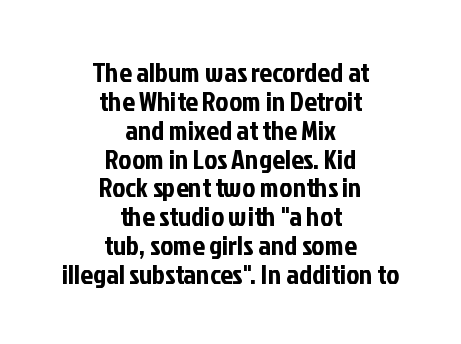
The image shows 28 px condensed sans-serif type, upright; set centered, tight line spacing (1.03x), normal letter spacing, not underlined; low stroke contrast and a medium x-height.
